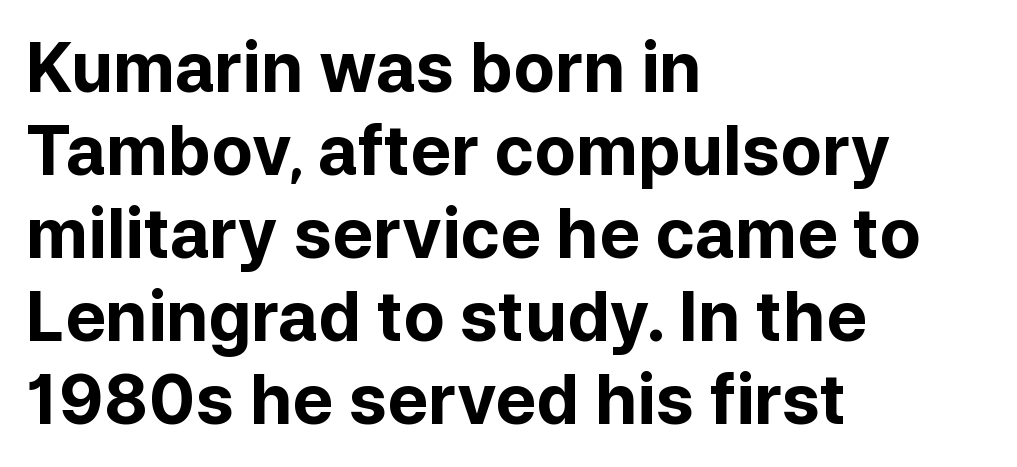
The lines in this sample share a left origin and differ only in where they stop. Glyph-to-glyph distance matches everyday printed text. Just letters on the line, the space beneath them empty. Unlike a traditional serif, this face leaves its strokes unadorned. Plenty of ink on the page — the face is bold. Quick note: not italic, upright.
